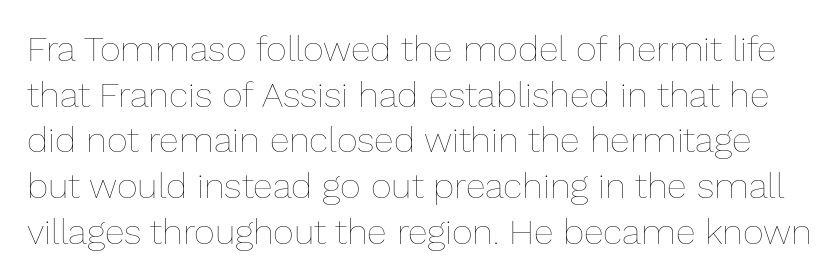
Is this a fixed-width face? No — the glyphs have proportional, varying widths. The line texture is even and compact thanks to regular tracking. The strip under each line holds only bare page. Rendered with straight, roman letterforms. Weight class: somewhere from thin through regular. Regarding leading, the lines here are spaced in the standard way.
